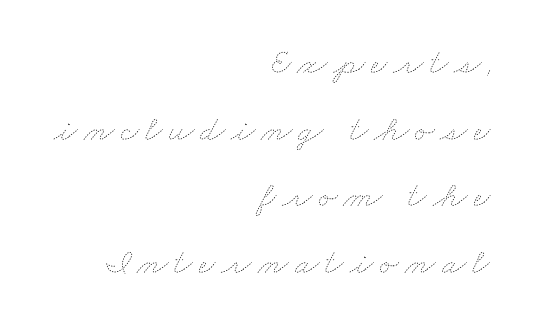
{"bold": "no", "weight": "thin", "width": "wide", "stroke_contrast": "low", "x_height": "small", "monospaced": "no", "underline": "no", "align": "right", "line_spacing_ratio": 1.85, "glyph_px": 36}
